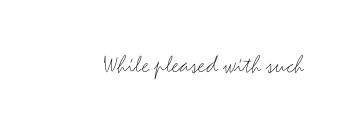
Q: Is the text bold? A: No.
Q: Is the text italic (slanted)? A: Yes.
Q: Is the text underlined? A: No.
Q: Is the spacing between letters normal or unusually wide? A: Normal.
